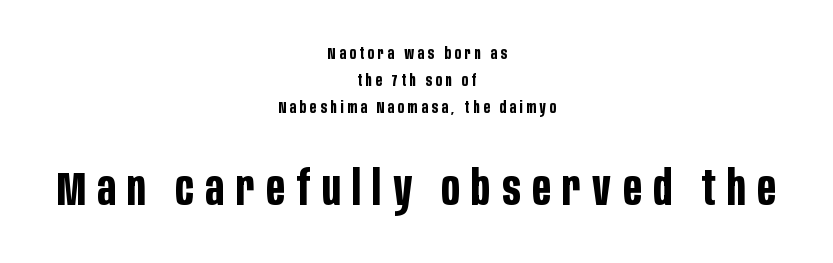
Q: Is the text bold? A: Yes.
Q: Is the text italic (slanted)? A: No, it is upright.
Q: Is the typeface a serif or a sans-serif typeface? A: Sans-serif.
Q: Is the text underlined? A: No.
Q: How is the paragraph aligned? A: Centered.
Q: Is the spacing between letters normal or unusually wide? A: Unusually wide.
Q: Is the spacing between lines tight, normal or loose? A: Normal.
Q: Which block of text is set in a larger size, the first (top) or the second (bottom)? A: The second (bottom) one.
Q: Width (condensed, normal, or wide)? A: Condensed.
Q: Stroke contrast? A: Low.
Q: x-height? A: Large.
Q: Monospaced? A: No.
